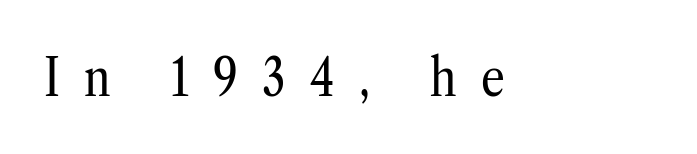
Q: Is the text bold? A: No.
Q: Is the text italic (slanted)? A: No, it is upright.
Q: Is the typeface a serif or a sans-serif typeface? A: Serif.
Q: Is the text underlined? A: No.
Q: Is the spacing between letters normal or unusually wide? A: Unusually wide.
Q: Width (condensed, normal, or wide)? A: Condensed.
Q: Stroke contrast? A: Low.
Q: x-height? A: Medium.
Q: Monospaced? A: No.
